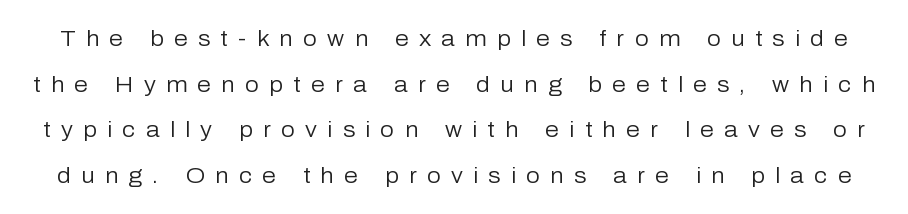
A bare baseline throughout the passage. Every character sits straight up, as roman type does. Tracking value appears strongly positive — letters spread wide. Reading down the column, the eye jumps a long way to each next line. The weight would be labelled regular, book, light, or lighter still.
